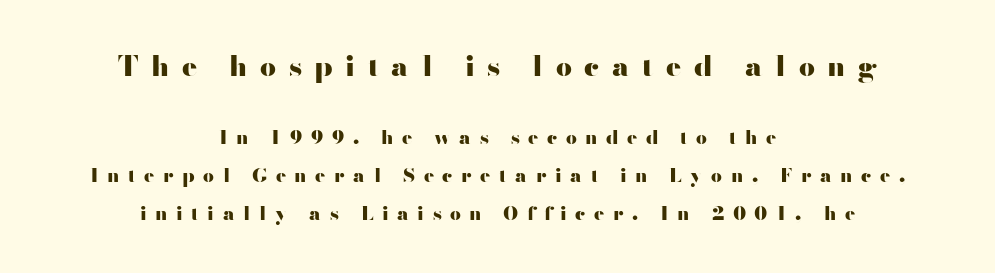
Each row of text sits above clean, open space. The line-height multiplier appears high, well above default. Posture: straight, roman, zero tilt. The letterforms stand isolated, each surrounded by extra space. The face used here is proportionally spaced, like ordinary book or web type.
